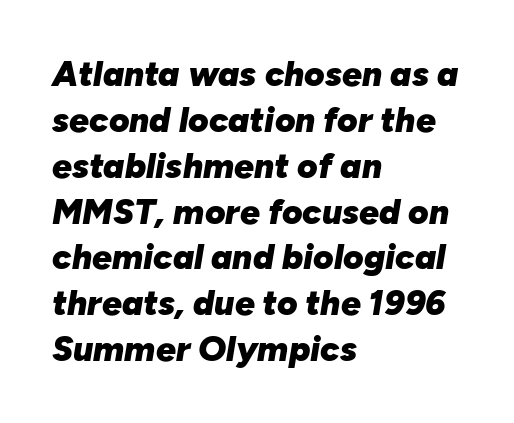
Q: Is the text bold? A: Yes.
Q: Is the text italic (slanted)? A: Yes, it leans right by about 10 degrees.
Q: Is the text underlined? A: No.
Q: How is the paragraph aligned? A: Left-aligned.
Q: Is the spacing between letters normal or unusually wide? A: Normal.
Q: Is the spacing between lines tight, normal or loose? A: Normal.
Q: Width (condensed, normal, or wide)? A: Normal.
Q: Stroke contrast? A: Low.
Q: x-height? A: Medium.
Q: Monospaced? A: No.
